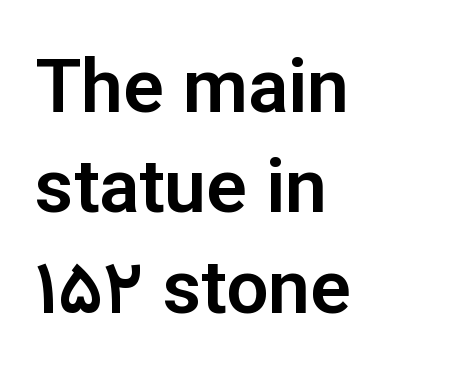
{"serif": "no", "italic": "no", "width": "normal", "stroke_contrast": "low", "x_height": "medium", "monospaced": "no", "underline": "no", "align": "left", "line_spacing": "normal", "line_spacing_ratio": 1.34, "letter_spacing": "normal", "letter_spacing_em": 0.0, "glyph_px": 75}
